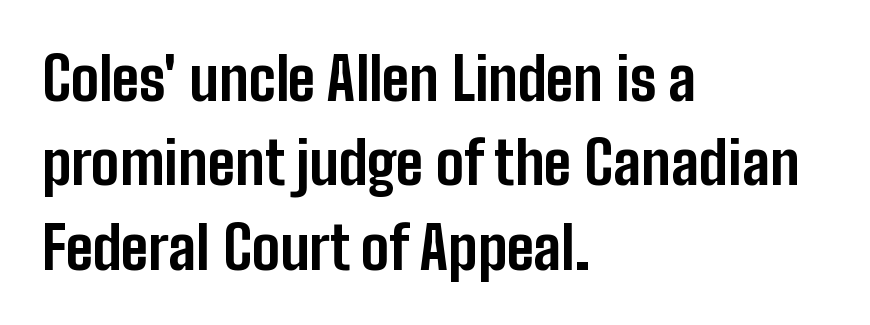
Q: Is the text bold? A: Yes.
Q: Is the text italic (slanted)? A: No, it is upright.
Q: Is the typeface a serif or a sans-serif typeface? A: Sans-serif.
Q: Is the text underlined? A: No.
Q: How is the paragraph aligned? A: Left-aligned.
Q: Is the spacing between letters normal or unusually wide? A: Normal.
Q: Is the spacing between lines tight, normal or loose? A: Normal.
Q: Width (condensed, normal, or wide)? A: Condensed.
Q: Stroke contrast? A: Low.
Q: x-height? A: Medium.
Q: Monospaced? A: No.
